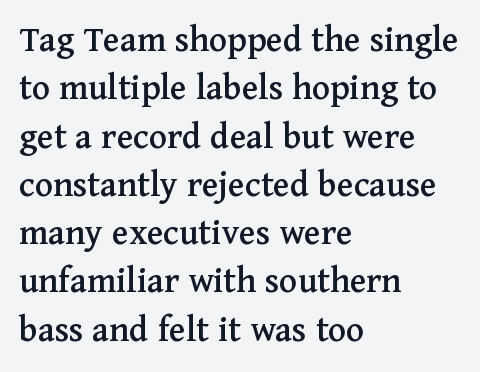
Spacing verdict: proportional, widths tailored to each character. Has an underline been added? It has not. Type style note: has serifs. Do the letters lean? They stand straight. Every row of glyphs begins at an identical x-position on the left. Regular leading.
